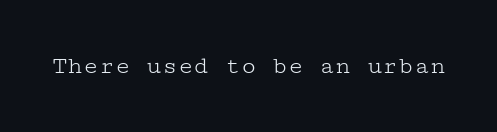
A roman cut, with each character standing at attention. Decoration check: the copy has no underline. The gaps between neighbouring characters are ordinary and unremarkable. Bold? No — there's no thickening of the strokes.
